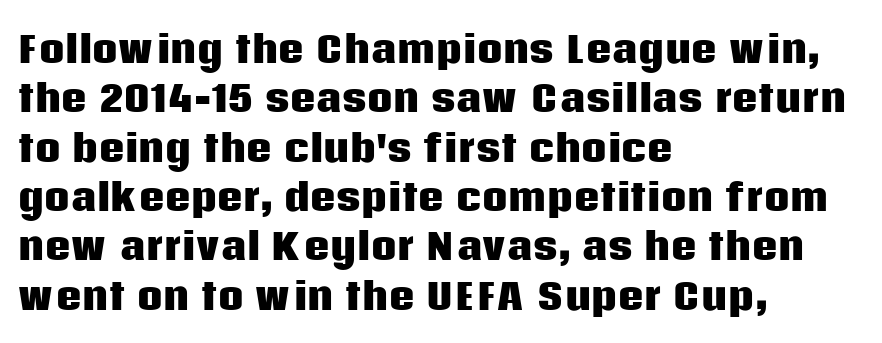
Q: Is the text bold? A: Yes.
Q: Is the text italic (slanted)? A: No, it is upright.
Q: Is the typeface a serif or a sans-serif typeface? A: Sans-serif.
Q: Is the text underlined? A: No.
Q: How is the paragraph aligned? A: Left-aligned.
Q: Is the spacing between letters normal or unusually wide? A: Normal.
Q: Is the spacing between lines tight, normal or loose? A: Normal.
Q: Width (condensed, normal, or wide)? A: Normal.
Q: Stroke contrast? A: Low.
Q: x-height? A: Large.
Q: Monospaced? A: No.
